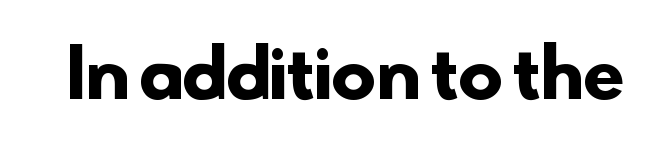
{"serif": "no", "bold": "yes", "weight": "heavy", "width": "normal", "stroke_contrast": "low", "x_height": "small", "monospaced": "no", "underline": "no", "letter_spacing": "normal", "letter_spacing_em": 0.0, "glyph_px": 67}
